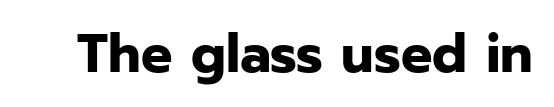
Q: Is the text bold? A: Yes.
Q: Is the text italic (slanted)? A: No, it is upright.
Q: Is the typeface a serif or a sans-serif typeface? A: Sans-serif.
Q: Is the text underlined? A: No.
Q: Is the spacing between letters normal or unusually wide? A: Normal.
Q: Width (condensed, normal, or wide)? A: Normal.
Q: Stroke contrast? A: Low.
Q: x-height? A: Medium.
Q: Monospaced? A: No.
